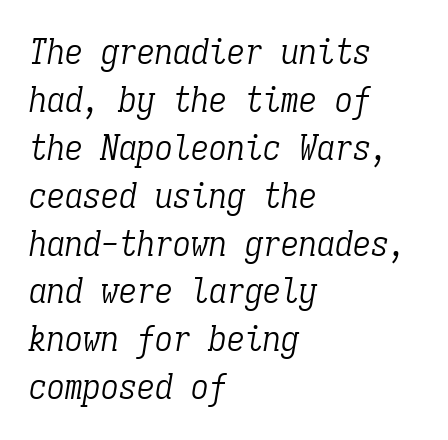
The image shows 36 px light, condensed serif type, italic (leaning right), monospaced; set left-aligned, normal line spacing (1.33x), normal letter spacing, not underlined; low stroke contrast and a medium x-height.
